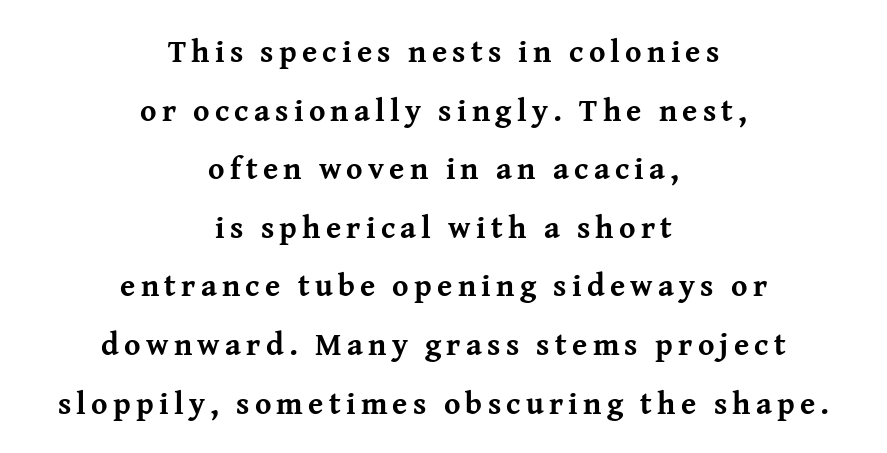
The font's upright variant was chosen for this text. The zone under the glyphs is completely vacant. Weight check: bold — yes, fully. Serifs: yes, visible at the terminals of the letterforms.
